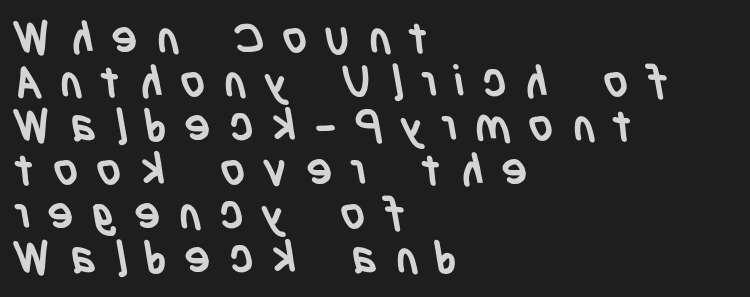
Q: Is the text bold? A: Yes.
Q: Is the typeface a serif or a sans-serif typeface? A: Sans-serif.
Q: Is the text underlined? A: No.
Q: How is the paragraph aligned? A: Left-aligned.
Q: Is the spacing between letters normal or unusually wide? A: Unusually wide.
Q: Is the spacing between lines tight, normal or loose? A: Tight.
Q: Width (condensed, normal, or wide)? A: Condensed.
Q: Stroke contrast? A: Low.
Q: x-height? A: Large.
Q: Monospaced? A: No.
